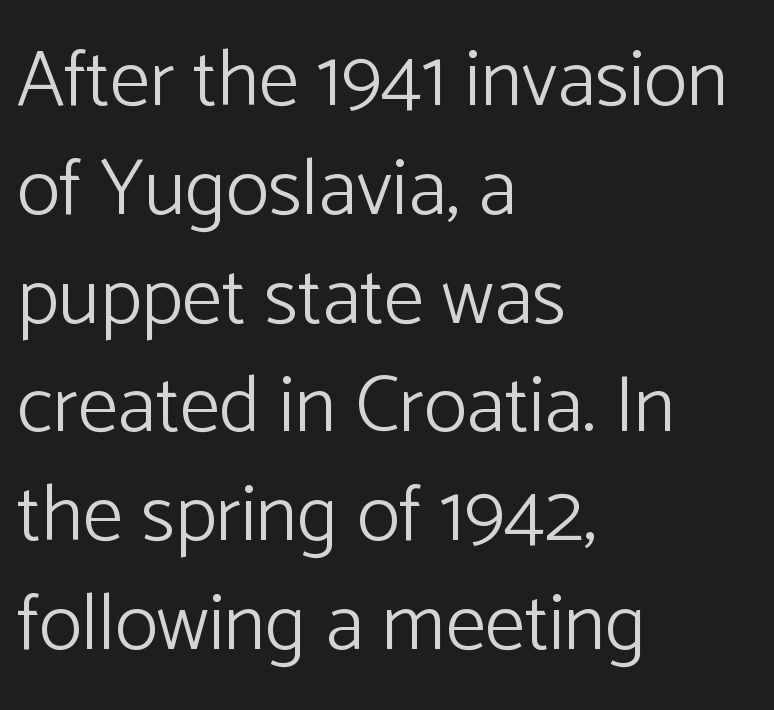
Type without underlining. Whoever set this chose a conventional vertical rhythm. Vertical strokes here are truly vertical. Heft: none added — not bold. You can tell from the bare stems that sans-serif type was used. Here the glyphs are tracked normally, forming tight word shapes.
